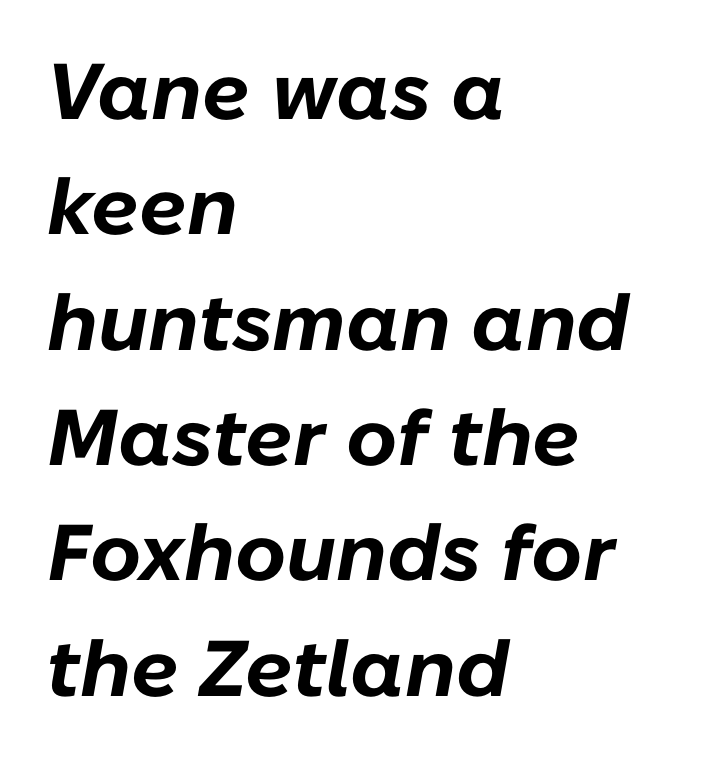
The image shows 79 px bold type, italic (leaning right); set left-aligned, normal line spacing (1.46x), normal letter spacing, not underlined; low stroke contrast and a medium x-height.
